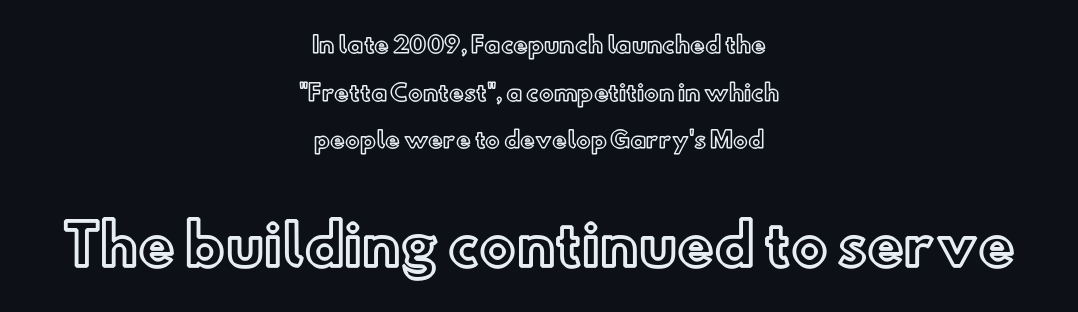
The image shows 55 px text type, upright; set centered, loose line spacing (2.16x), normal letter spacing, not underlined; the second (bottom) block is 2.5x larger; a small x-height.
